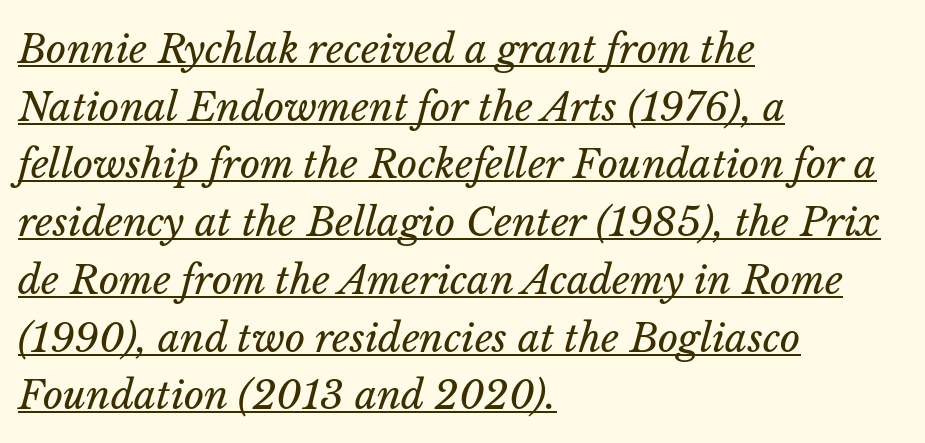
The image shows 39 px regular-weight type, italic (leaning right); set left-aligned, normal line spacing (1.48x), normal letter spacing, underlined; low stroke contrast and a medium x-height.
